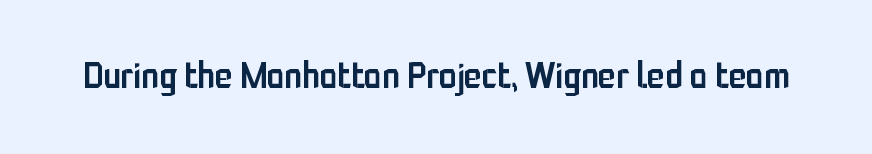
Q: Is the text bold? A: Semi-bold.
Q: Is the text italic (slanted)? A: No, it is upright.
Q: Is the typeface a serif or a sans-serif typeface? A: Sans-serif.
Q: Is the text underlined? A: No.
Q: Is the spacing between letters normal or unusually wide? A: Normal.
Q: Width (condensed, normal, or wide)? A: Condensed.
Q: Stroke contrast? A: Low.
Q: x-height? A: Medium.
Q: Monospaced? A: No.
